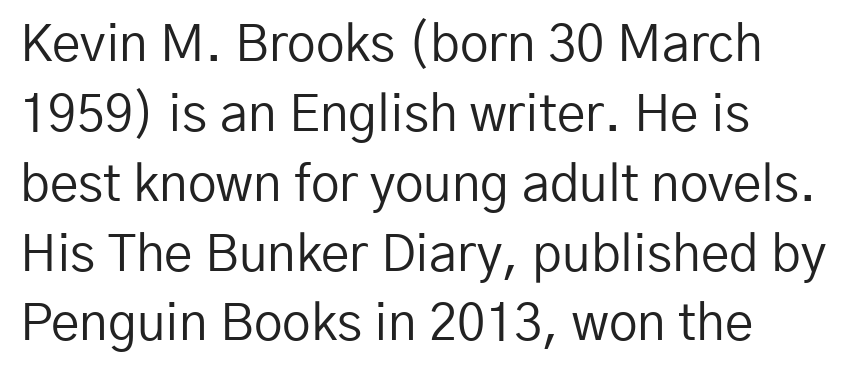
Q: Is the text bold? A: No.
Q: Is the text italic (slanted)? A: No, it is upright.
Q: Is the typeface a serif or a sans-serif typeface? A: Sans-serif.
Q: Is the text underlined? A: No.
Q: Is the spacing between letters normal or unusually wide? A: Normal.
Q: Is the spacing between lines tight, normal or loose? A: Normal.
Q: Width (condensed, normal, or wide)? A: Normal.
Q: Stroke contrast? A: Low.
Q: x-height? A: Medium.
Q: Monospaced? A: No.
